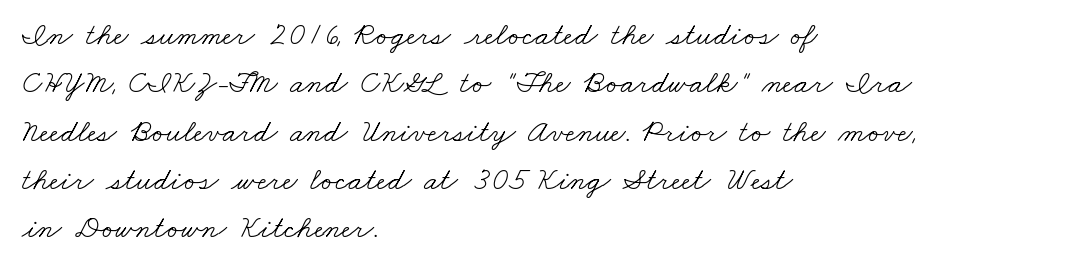
{"serif": "yes", "bold": "no", "weight": "light", "width": "wide", "stroke_contrast": "low", "x_height": "small", "monospaced": "no", "underline": "no", "align": "left", "line_spacing": "normal", "line_spacing_ratio": 1.51, "letter_spacing": "normal", "letter_spacing_em": 0.0, "glyph_px": 32}
